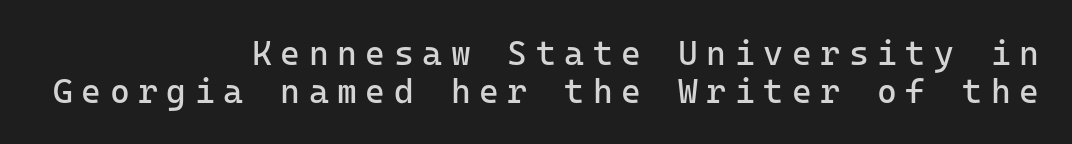
The image shows 34 px regular-weight sans-serif type, upright; set right-aligned, tight line spacing (1.11x), unusually wide letter spacing (+0.25 em), not underlined; low stroke contrast and a medium x-height.
